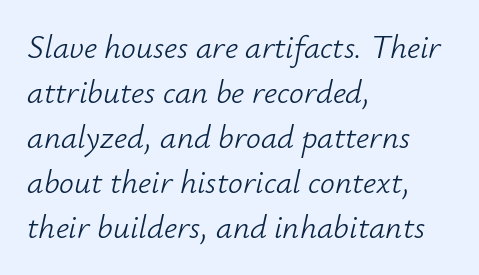
The image shows 33 px light type, italic (leaning right); set left-aligned, normal line spacing (1.36x), normal letter spacing, not underlined; low stroke contrast and a small x-height.
